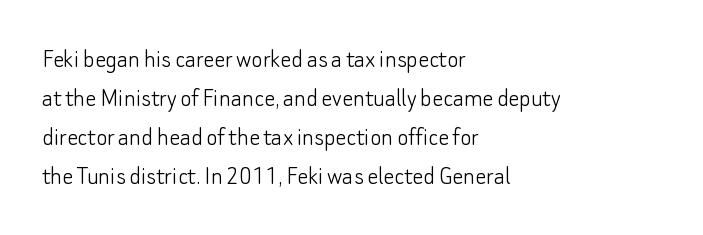
Nothing heavy about these letters — not bold at all. The block of text has a typical density, with ordinary space between rows. Posture: straight, roman, zero tilt. Quick note: underline off. The letterforms sit shoulder to shoulder at normal distance.
